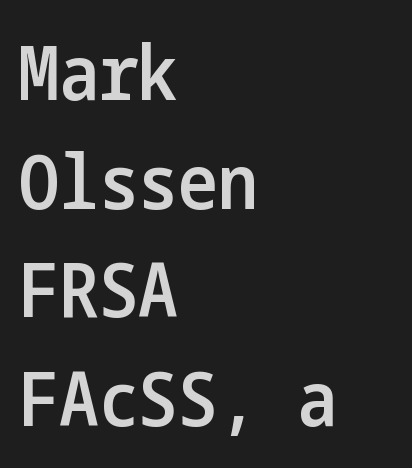
{"serif": "no", "italic": "no", "bold": "semi", "weight": "semibold", "width": "condensed", "stroke_contrast": "low", "x_height": "medium", "underline": "no", "align": "left", "line_spacing": "normal", "line_spacing_ratio": 1.45, "letter_spacing": "normal", "letter_spacing_em": 0.0, "glyph_px": 75}
